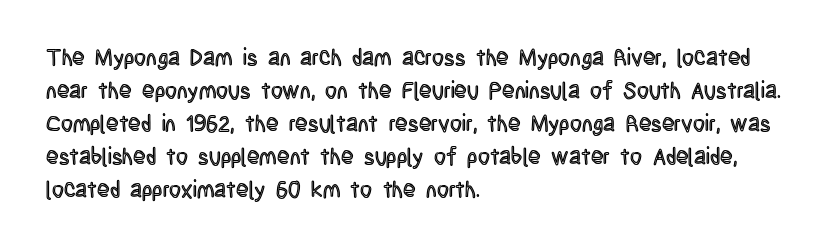
{"italic": "no", "underline": "no", "align": "left", "line_spacing": "normal", "line_spacing_ratio": 1.43, "letter_spacing": "normal", "letter_spacing_em": 0.0, "glyph_px": 23}
